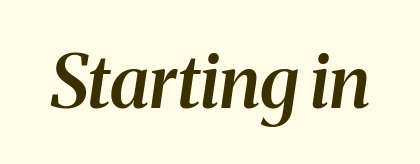
The image shows 73 px semibold serif type, italic (leaning right); set normal letter spacing, not underlined; medium stroke contrast and a medium x-height.
